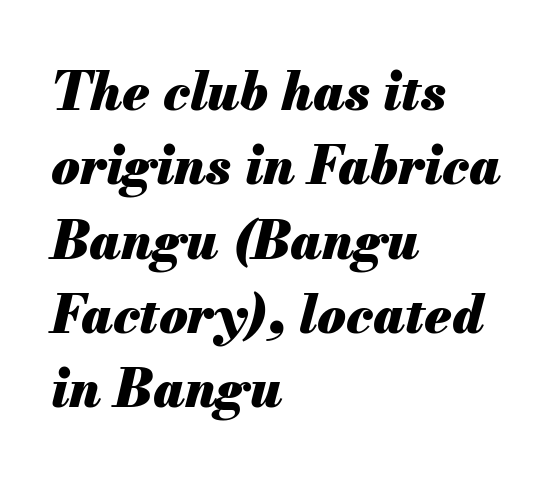
{"italic": "yes", "lean": "right", "slant_degrees": 13, "bold": "yes", "weight": "heavy", "width": "normal", "stroke_contrast": "medium", "x_height": "small", "monospaced": "no", "underline": "no", "align": "left", "line_spacing": "normal", "line_spacing_ratio": 1.43, "letter_spacing": "normal", "letter_spacing_em": 0.0, "glyph_px": 52}
